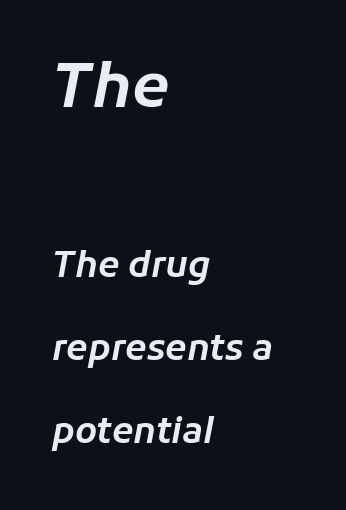
The image shows 61 px text type, italic (leaning right); set left-aligned, loose line spacing (2.37x), normal letter spacing, not underlined; the first (top) block is 1.74x larger; low stroke contrast and a medium x-height.
